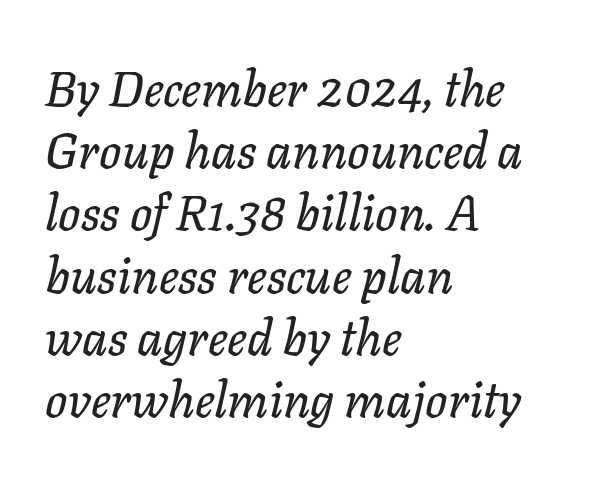
Q: Is the text italic (slanted)? A: Yes, it leans right by about 11 degrees.
Q: Is the text underlined? A: No.
Q: How is the paragraph aligned? A: Left-aligned.
Q: Is the spacing between letters normal or unusually wide? A: Normal.
Q: Is the spacing between lines tight, normal or loose? A: Normal.
Q: Width (condensed, normal, or wide)? A: Normal.
Q: Stroke contrast? A: Low.
Q: x-height? A: Medium.
Q: Monospaced? A: No.
